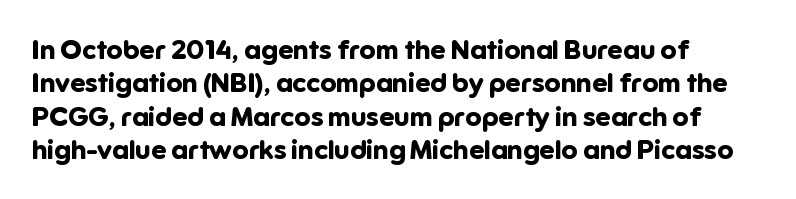
The image shows 27 px bold type, upright; set left-aligned, line spacing 1.24x, normal letter spacing, not underlined.
